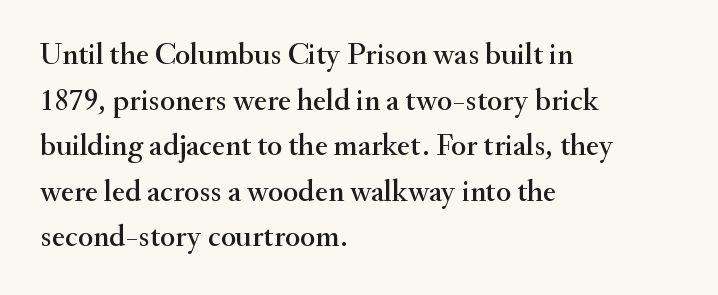
This is the regular roman posture of the typeface. The designer went with a serif here, giving each stem small feet. The space between consecutive lines is moderate. Short and long lines alike share a common starting point at left. Anything drawn beneath the words? Only blank space.
